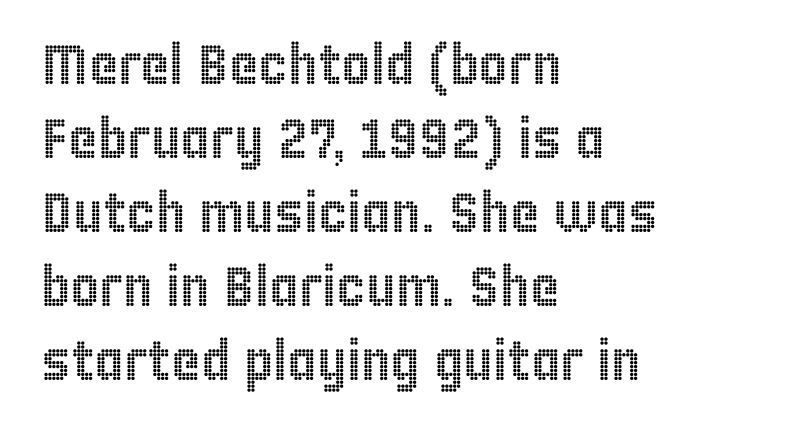
The image shows 56 px condensed type, upright; set left-aligned, normal line spacing (1.32x), normal letter spacing, not underlined; a large x-height.
